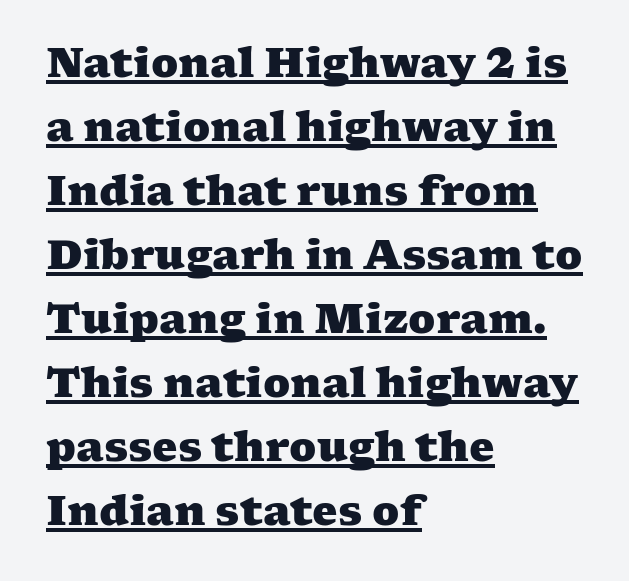
The image shows 40 px heavy, wide serif type; set left-aligned, normal line spacing (1.6x), normal letter spacing, underlined; medium stroke contrast and a medium x-height.
